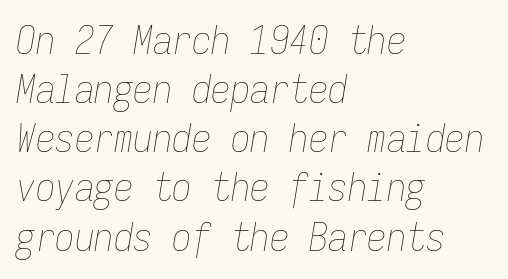
The image shows 39 px thin, condensed type, italic (leaning right), monospaced; set left-aligned, normal line spacing (1.26x), normal letter spacing, not underlined; low stroke contrast and a medium x-height.
